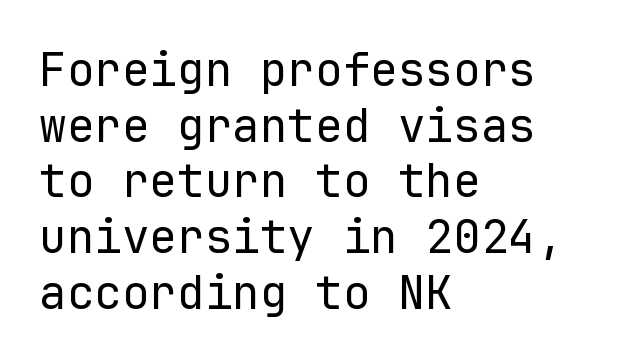
{"serif": "no", "italic": "no", "bold": "no", "weight": "regular", "width": "normal", "stroke_contrast": "low", "x_height": "medium", "monospaced": "yes", "underline": "no", "align": "left", "line_spacing_ratio": 1.21, "letter_spacing": "normal", "letter_spacing_em": 0.0, "glyph_px": 46}
